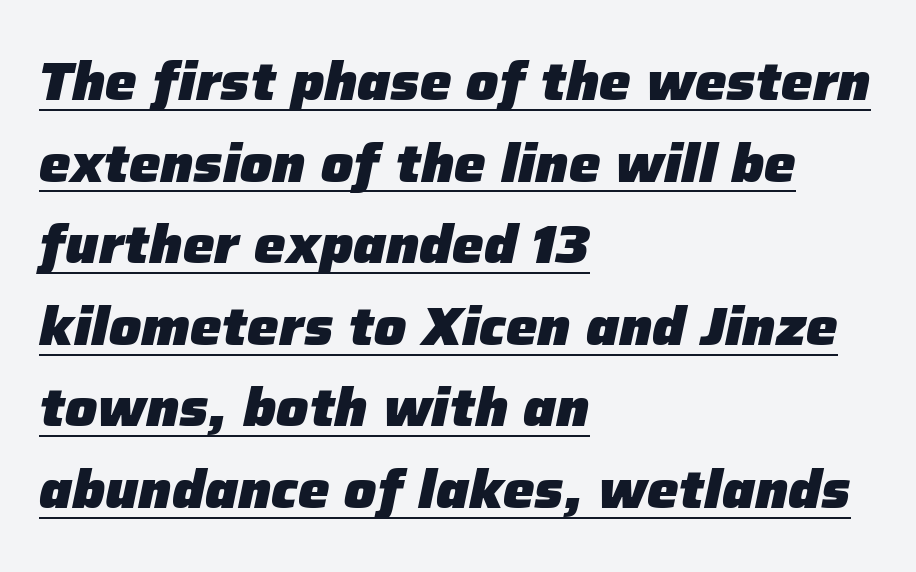
Letter spacing: default. Successive baselines arrive at the customary interval. Look at the stroke-to-counter ratio: heavy, a bold. This rendering features underlined lettering.
